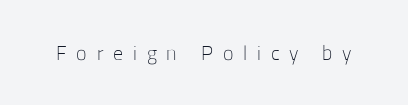
The image shows 20 px text type, upright; set unusually wide letter spacing (+0.49 em), not underlined.
